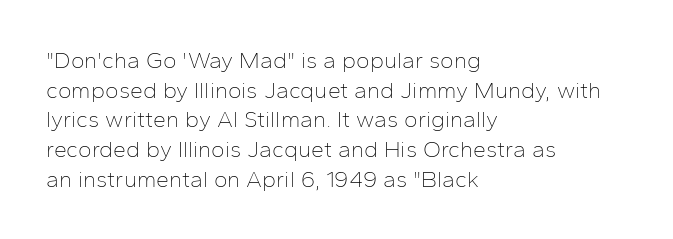
The image shows 23 px text type, upright; set left-aligned, normal line spacing (1.29x), normal letter spacing, not underlined.
